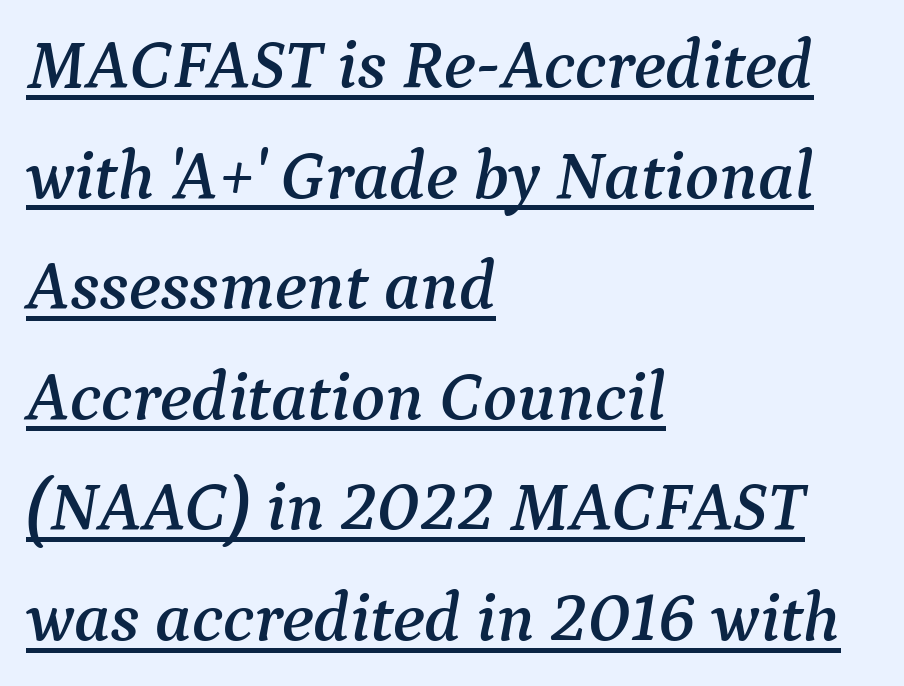
The image shows 70 px serif type, italic (leaning right); set left-aligned, normal line spacing (1.58x), normal letter spacing, underlined; medium stroke contrast and a medium x-height.
